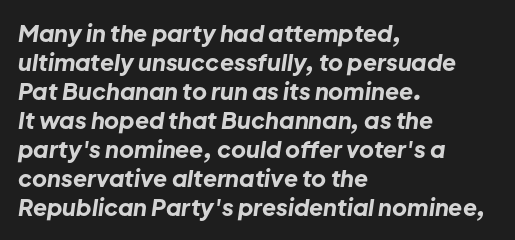
{"italic": "yes", "lean": "right", "slant_degrees": 8, "bold": "yes", "underline": "no", "align": "left", "line_spacing": "normal", "line_spacing_ratio": 1.26, "letter_spacing": "normal", "letter_spacing_em": 0.0, "glyph_px": 23}
